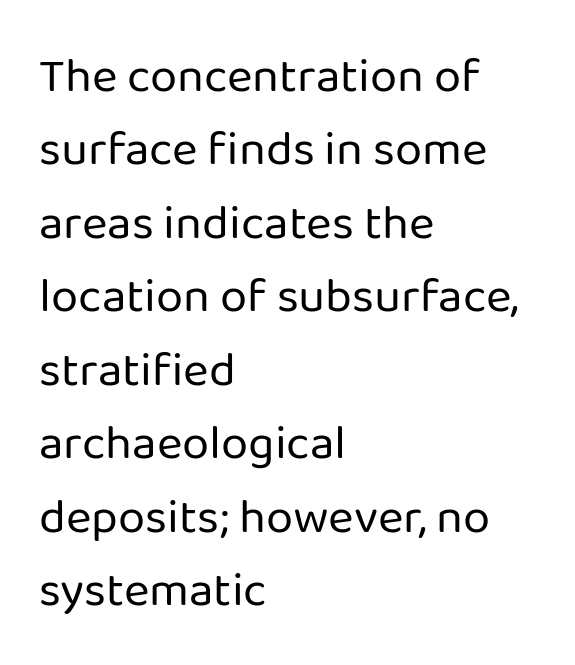
The image shows 49 px regular-weight sans-serif type, upright; set left-aligned, normal line spacing (1.5x), normal letter spacing, not underlined; low stroke contrast and a medium x-height.
